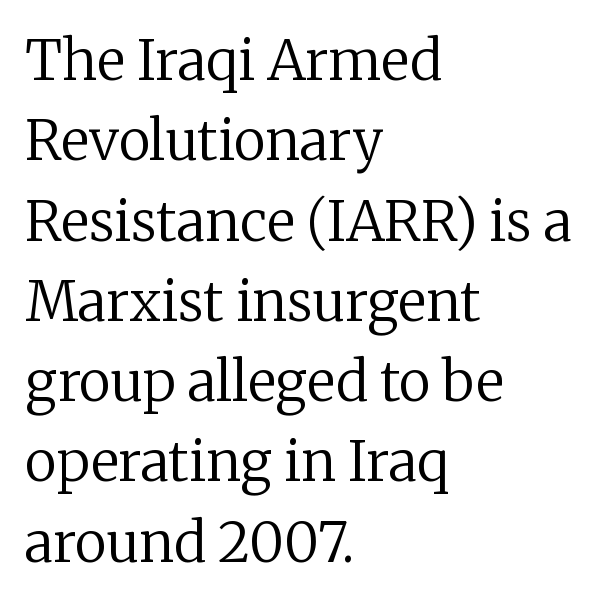
This sample uses a serif face. Vertical spacing — default. Inter-character spacing is left at the font's built-in metrics. Note the varied advance widths — an 'i' is clearly narrower than an 'm'. Nobody drew a line under any word here.
